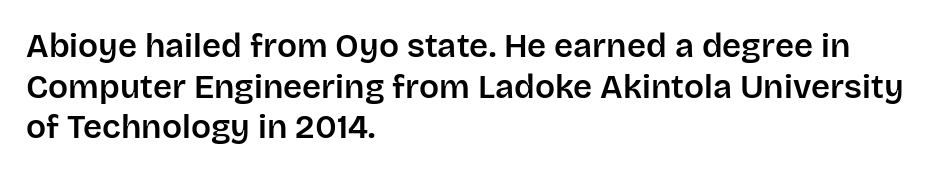
The image shows 33 px sans-serif type, upright; set left-aligned, line spacing 1.23x, normal letter spacing, not underlined; low stroke contrast and a large x-height.
